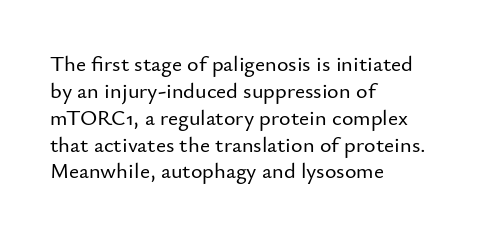
Q: Is the text italic (slanted)? A: No, it is upright.
Q: Is the text underlined? A: No.
Q: How is the paragraph aligned? A: Left-aligned.
Q: Is the spacing between letters normal or unusually wide? A: Normal.
